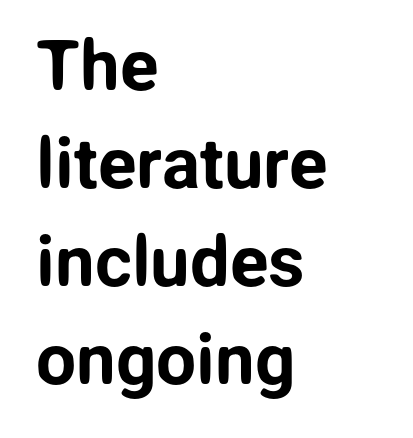
Q: Is the text italic (slanted)? A: No, it is upright.
Q: Is the typeface a serif or a sans-serif typeface? A: Sans-serif.
Q: Is the text underlined? A: No.
Q: How is the paragraph aligned? A: Left-aligned.
Q: Is the spacing between letters normal or unusually wide? A: Normal.
Q: Is the spacing between lines tight, normal or loose? A: Normal.
Q: Width (condensed, normal, or wide)? A: Normal.
Q: Stroke contrast? A: Low.
Q: x-height? A: Medium.
Q: Monospaced? A: No.
